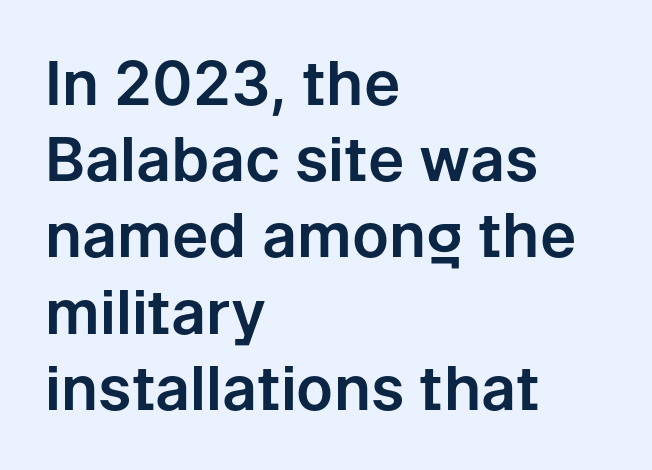
{"serif": "no", "italic": "no", "width": "normal", "stroke_contrast": "low", "x_height": "medium", "monospaced": "no", "underline": "no", "align": "left", "line_spacing": "normal", "line_spacing_ratio": 1.25, "letter_spacing": "normal", "letter_spacing_em": 0.0, "glyph_px": 61}
